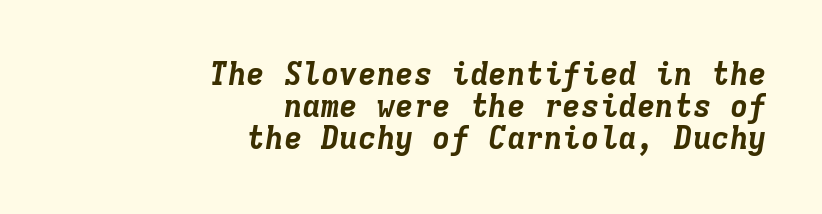
Short and long lines alike share a common ending point at right. Short note: letters normally spaced. You could count columns in this text — the font is strictly monospaced. Quick note: underline off.
